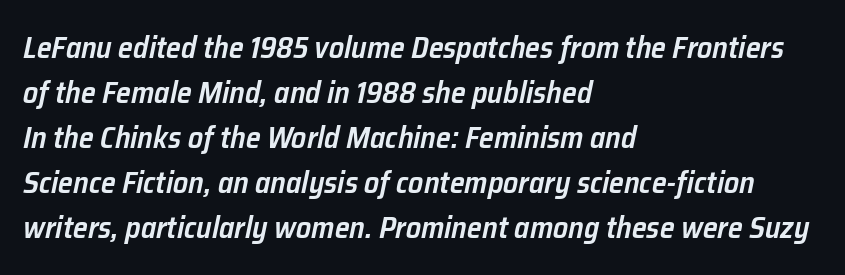
Q: Is the text bold? A: Semi-bold.
Q: Is the text italic (slanted)? A: Yes, it leans right by about 12 degrees.
Q: Is the text underlined? A: No.
Q: How is the paragraph aligned? A: Left-aligned.
Q: Is the spacing between letters normal or unusually wide? A: Normal.
Q: Is the spacing between lines tight, normal or loose? A: Normal.
Q: Width (condensed, normal, or wide)? A: Normal.
Q: Stroke contrast? A: Low.
Q: x-height? A: Medium.
Q: Monospaced? A: No.
